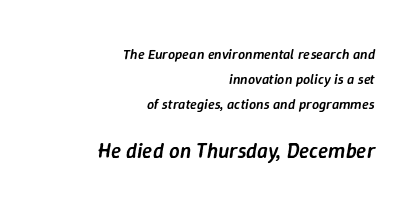
The image shows 21 px text type, italic (leaning right); set right-aligned, line spacing 1.79x, normal letter spacing, not underlined; the second (bottom) block is 1.5x larger.
